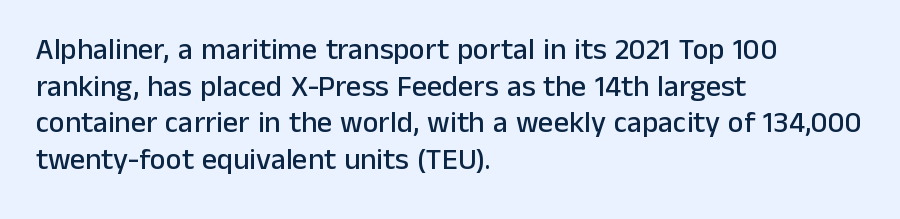
{"serif": "no", "italic": "no", "width": "normal", "stroke_contrast": "low", "x_height": "medium", "monospaced": "no", "underline": "no", "align": "left", "line_spacing_ratio": 1.22, "letter_spacing": "normal", "letter_spacing_em": 0.0, "glyph_px": 30}
